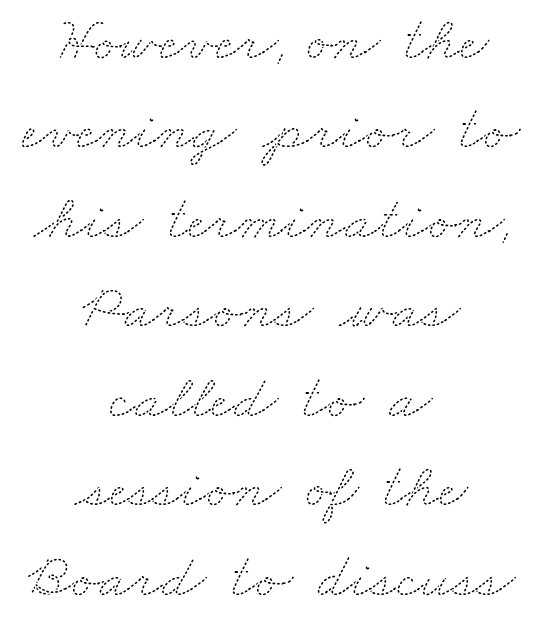
Lines of text with bare space underneath. Students, observe: this is what conventionally led text looks like. The passage shown is not bold in any degree. Compared with a flush-left layout, this one balances lines on the center instead. Tracking value appears to be zero — textbook default spacing.
